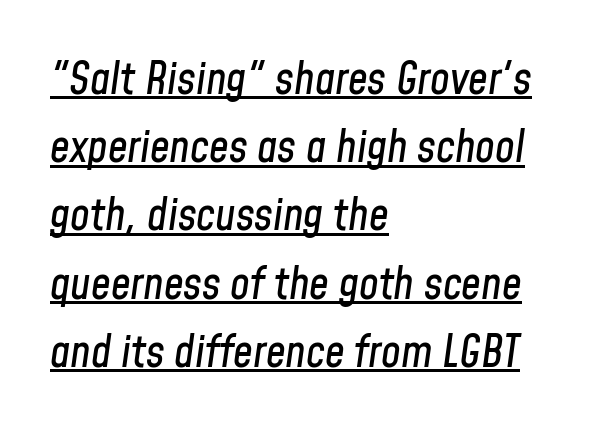
Q: Is the text italic (slanted)? A: Yes, it leans right by about 8 degrees.
Q: Is the text underlined? A: Yes.
Q: How is the paragraph aligned? A: Left-aligned.
Q: Is the spacing between letters normal or unusually wide? A: Normal.
Q: Is the spacing between lines tight, normal or loose? A: Normal.
Q: Width (condensed, normal, or wide)? A: Condensed.
Q: Stroke contrast? A: Low.
Q: x-height? A: Medium.
Q: Monospaced? A: No.
